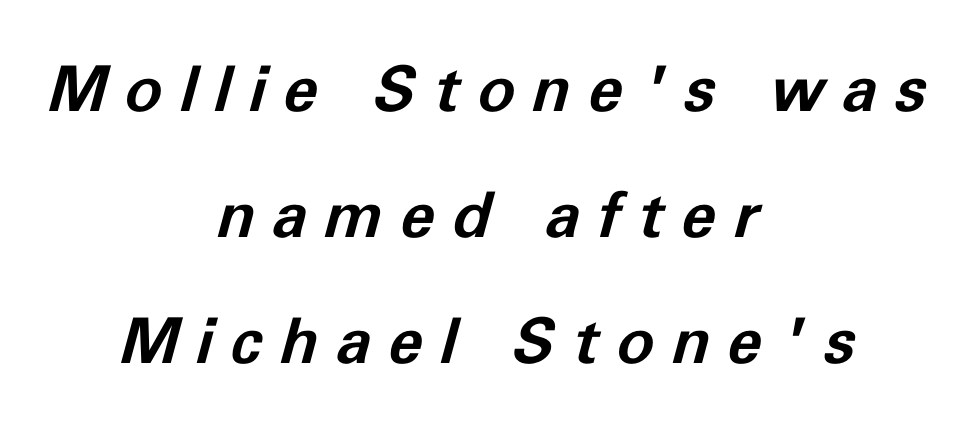
Honestly, the rows look like they've been pulled way apart. Is the type slanted? Yes — the strokes lean at a clear angle. Layout note: lines centered. Chunky letters — that's bold for sure.
